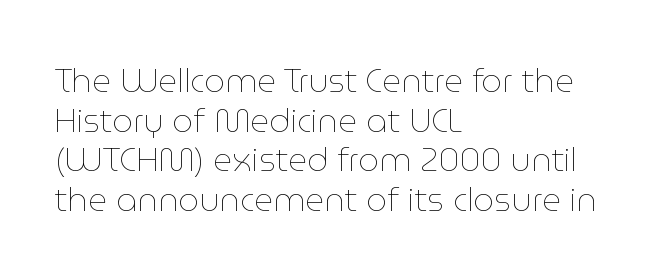
Do the letters lean? They stand straight. Notice how the passage keeps a crisp vertical edge on the left only. Looks like regular typesetting: each glyph gets only the width it needs. Heaviness? Minimal to ordinary, like unemphasized prose. Anything drawn beneath the words? Only blank space.
